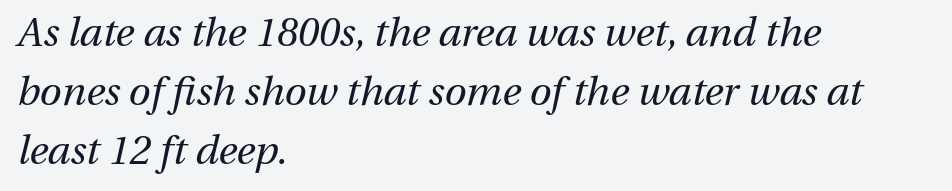
Q: Is the text bold? A: No.
Q: Is the text italic (slanted)? A: Yes, it leans right by about 13 degrees.
Q: Is the text underlined? A: No.
Q: How is the paragraph aligned? A: Left-aligned.
Q: Is the spacing between letters normal or unusually wide? A: Normal.
Q: Is the spacing between lines tight, normal or loose? A: Normal.
Q: Width (condensed, normal, or wide)? A: Normal.
Q: Stroke contrast? A: Medium.
Q: x-height? A: Medium.
Q: Monospaced? A: No.
